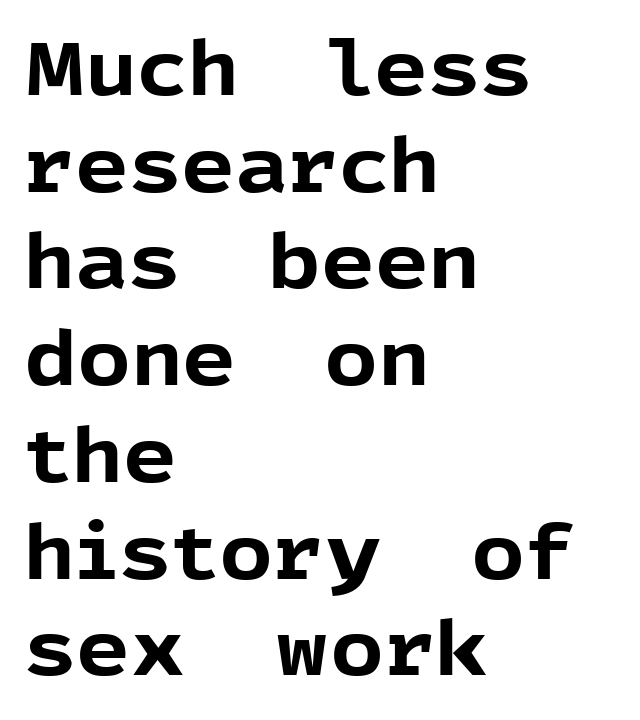
Q: Is the text bold? A: Yes.
Q: Is the text italic (slanted)? A: No, it is upright.
Q: Is the typeface a serif or a sans-serif typeface? A: Sans-serif.
Q: Is the text underlined? A: No.
Q: How is the paragraph aligned? A: Left-aligned.
Q: Is the spacing between letters normal or unusually wide? A: Normal.
Q: Is the spacing between lines tight, normal or loose? A: Normal.
Q: Width (condensed, normal, or wide)? A: Normal.
Q: x-height? A: Medium.
Q: Monospaced? A: No.
